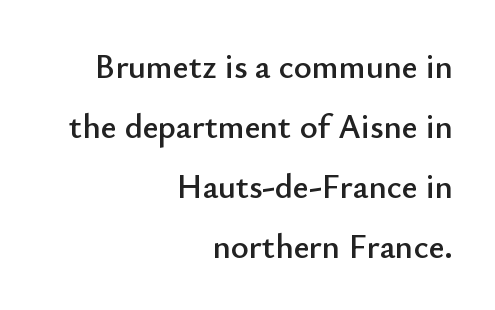
{"serif": "no", "italic": "no", "width": "normal", "stroke_contrast": "low", "x_height": "small", "monospaced": "no", "underline": "no", "align": "right", "line_spacing_ratio": 1.76, "letter_spacing": "normal", "letter_spacing_em": 0.0, "glyph_px": 34}
